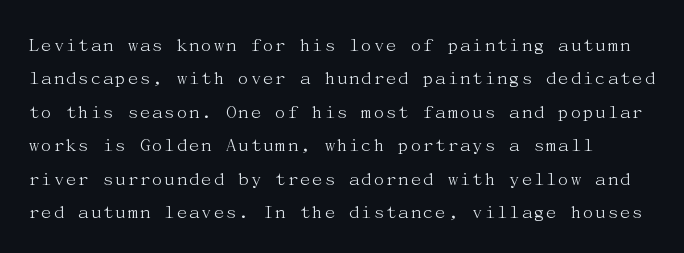
{"italic": "no", "bold": "no", "underline": "no", "line_spacing": "normal", "line_spacing_ratio": 1.59, "letter_spacing": "normal", "letter_spacing_em": 0.0, "glyph_px": 21}
